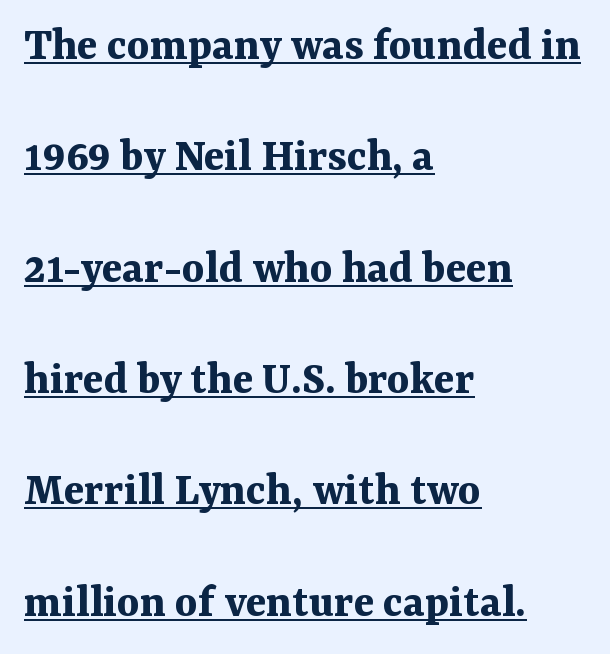
Italic? Not at all — the glyphs are vertical. Each word holds together tightly as a unit, with standard inter-letter gaps. The rendering uses a bold face; every stroke is thick and dark. You could not count columns in this text — the font is proportionally spaced.
